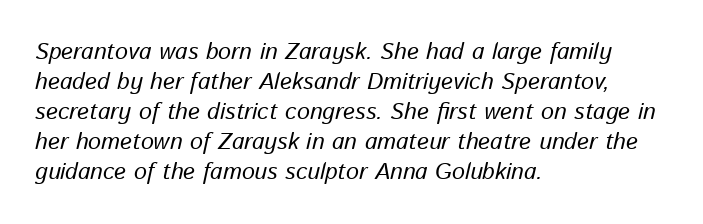
The image shows 23 px text type, italic (leaning right); set left-aligned, normal line spacing (1.3x), normal letter spacing, not underlined.
